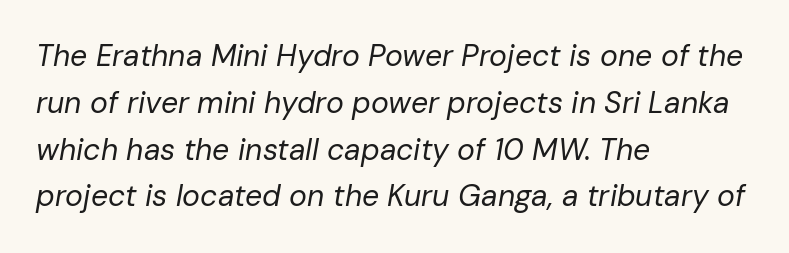
Q: Is the text bold? A: No.
Q: Is the text italic (slanted)? A: Yes, it leans right by about 10 degrees.
Q: Is the text underlined? A: No.
Q: How is the paragraph aligned? A: Left-aligned.
Q: Is the spacing between letters normal or unusually wide? A: Normal.
Q: Is the spacing between lines tight, normal or loose? A: Normal.
Q: Width (condensed, normal, or wide)? A: Normal.
Q: Stroke contrast? A: Low.
Q: x-height? A: Medium.
Q: Monospaced? A: No.
